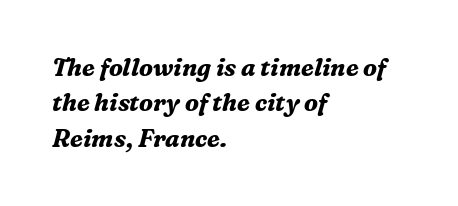
{"italic": "yes", "lean": "right", "slant_degrees": 16, "bold": "yes", "underline": "no", "align": "left", "line_spacing": "normal", "line_spacing_ratio": 1.47, "letter_spacing": "normal", "letter_spacing_em": 0.0, "glyph_px": 24}
